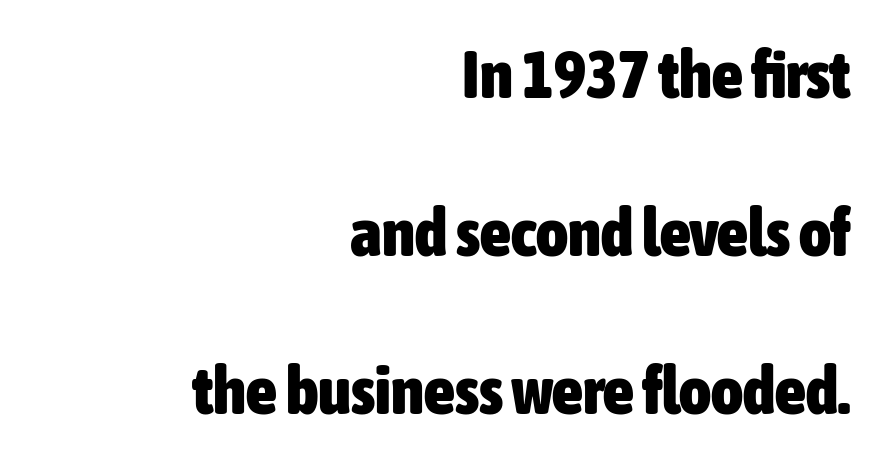
Proportional: the letters do not fall into vertical columns. Where is the straight margin? On the right. Vertical spacing — loose. The letters stand upright; this is a roman face. Compared with typical body copy, the letter spacing here is the same. This sample uses a sans-serif face.
